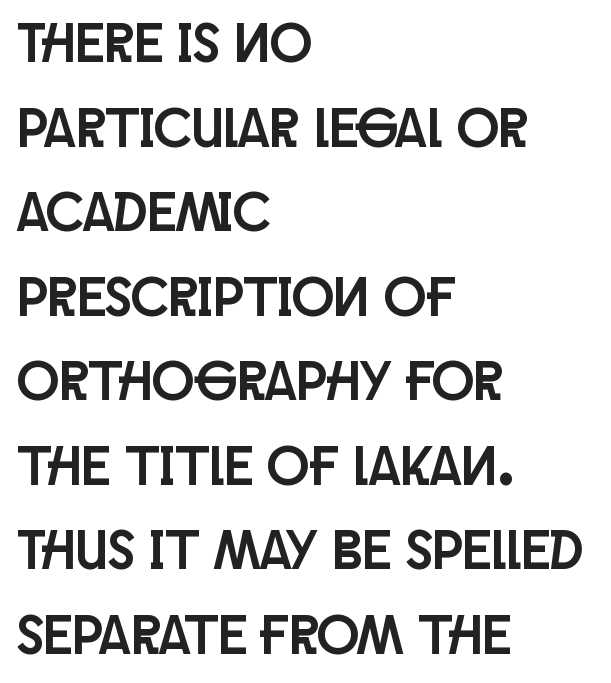
Upright lettering throughout. Honestly, there is no underline to notice here at all. Notice how descenders clear the ascenders below comfortably — that's standard leading. These lines are rendered in a variable-pitch font. Grotesque or geometric, the face here clearly has no serifs.
